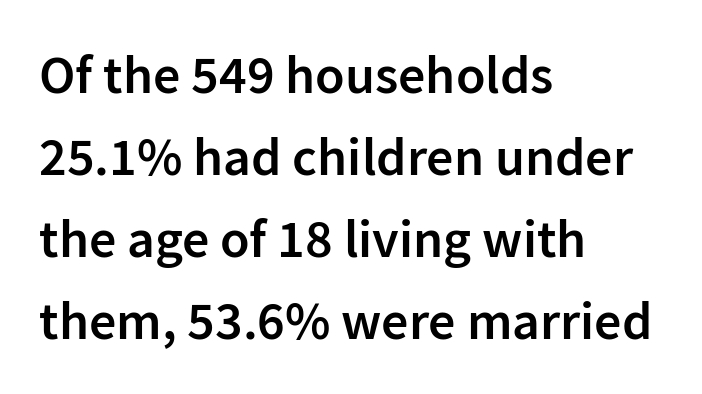
The image shows 54 px semibold sans-serif type, upright; set left-aligned, normal line spacing (1.52x), normal letter spacing, not underlined; low stroke contrast and a medium x-height.
